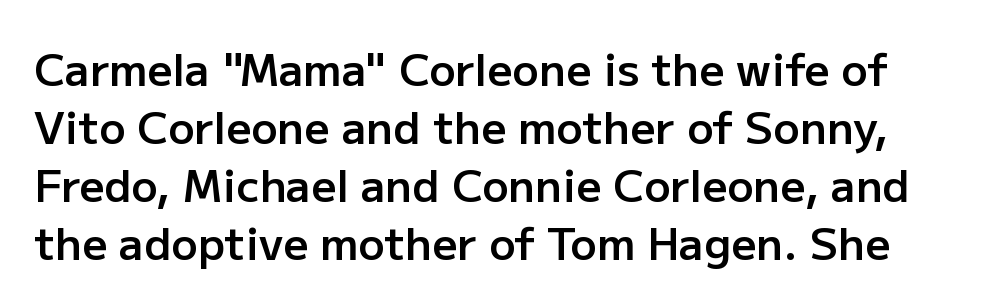
{"serif": "no", "italic": "no", "bold": "semi", "weight": "semibold", "width": "normal", "stroke_contrast": "low", "x_height": "medium", "monospaced": "no", "underline": "no", "line_spacing": "normal", "line_spacing_ratio": 1.32, "letter_spacing": "normal", "letter_spacing_em": 0.0, "glyph_px": 44}
